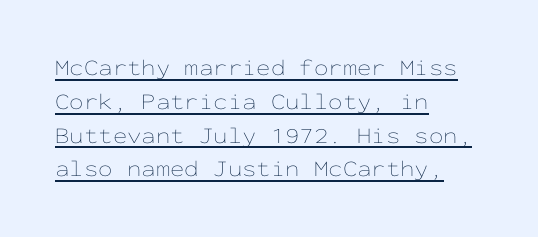
The image shows 23 px text type, upright; set left-aligned, normal line spacing (1.47x), normal letter spacing, underlined.
